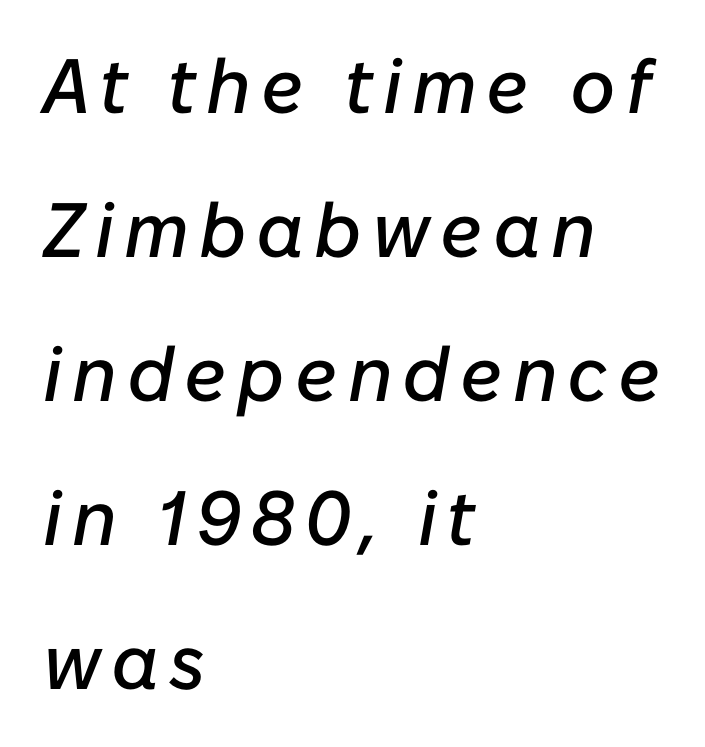
The image shows 77 px text type, italic (leaning right); set left-aligned, line spacing 1.87x, not underlined; low stroke contrast and a medium x-height.
